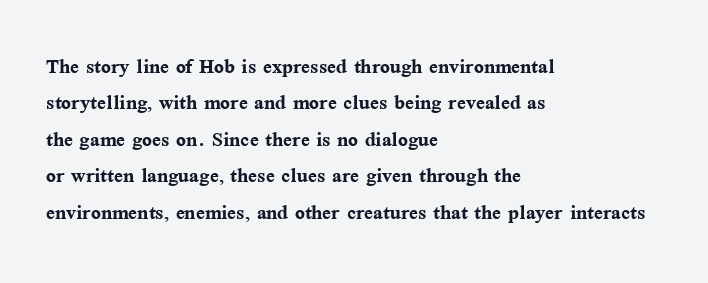
Characters remain perfectly vertical along every line. The passage is arranged the way most books set body copy — flush left. These lines sit exactly where default settings would place them. Nobody touched the tracking dial on this one. Descender tails drop into unmarked territory. Is the type bold? Yes — the strokes are clearly thick and heavy.
